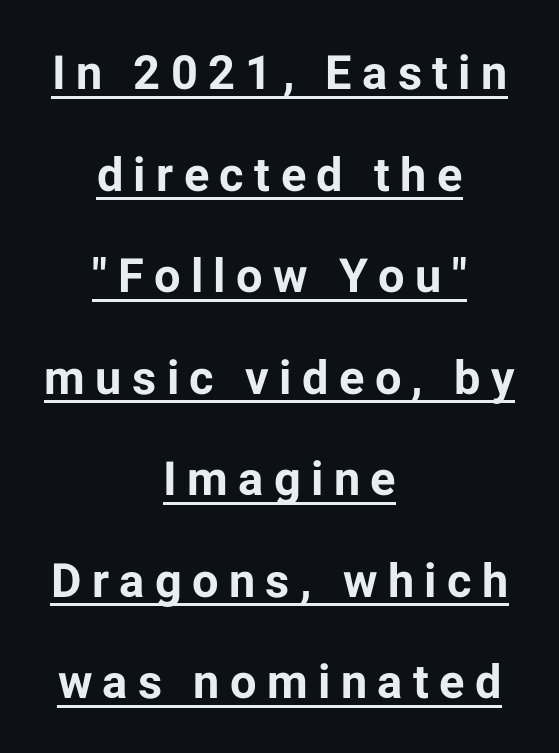
{"serif": "no", "italic": "no", "bold": "yes", "weight": "bold", "width": "normal", "stroke_contrast": "low", "x_height": "medium", "monospaced": "no", "underline": "yes", "align": "center", "line_spacing": "loose", "line_spacing_ratio": 2.16, "letter_spacing": "wide", "letter_spacing_em": 0.22, "glyph_px": 47}
